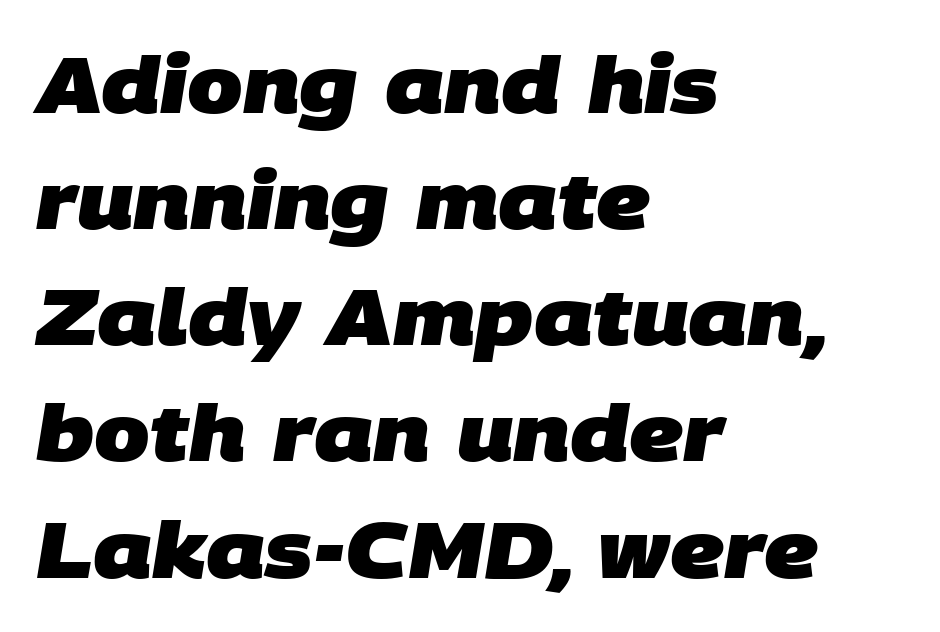
The image shows 79 px heavy sans-serif type; set left-aligned, normal line spacing (1.47x), normal letter spacing, not underlined; low stroke contrast and a large x-height.
